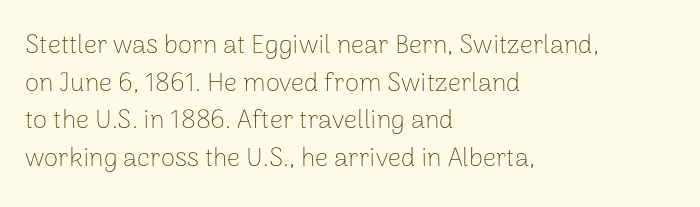
Q: Is the text bold? A: No.
Q: Is the text italic (slanted)? A: No, it is upright.
Q: Is the text underlined? A: No.
Q: How is the paragraph aligned? A: Left-aligned.
Q: Is the spacing between letters normal or unusually wide? A: Normal.
Q: Is the spacing between lines tight, normal or loose? A: Normal.
